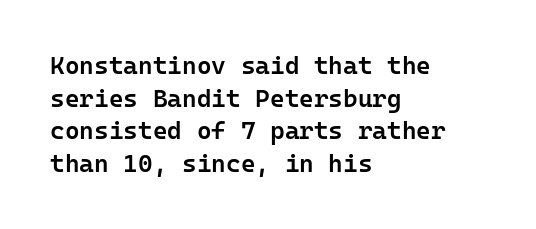
{"italic": "no", "bold": "semi", "underline": "no", "align": "left", "line_spacing": "normal", "line_spacing_ratio": 1.31, "letter_spacing": "normal", "letter_spacing_em": 0.0, "glyph_px": 25}
